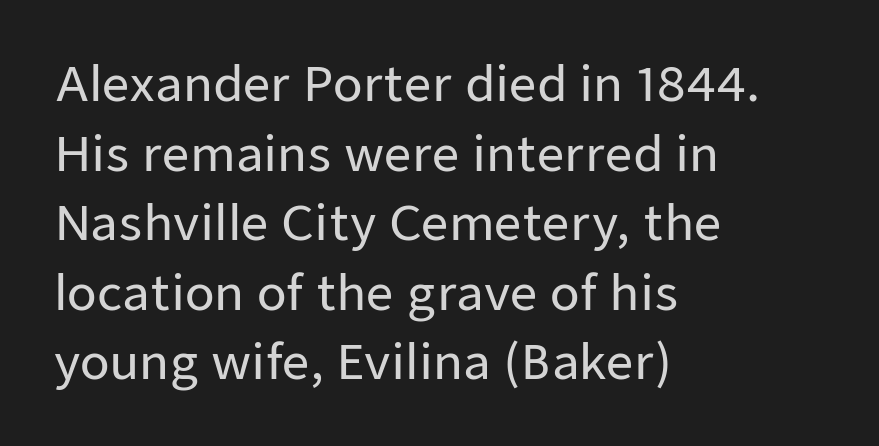
The image shows 48 px sans-serif type, upright; set left-aligned, normal line spacing (1.45x), normal letter spacing, not underlined; low stroke contrast and a medium x-height.
